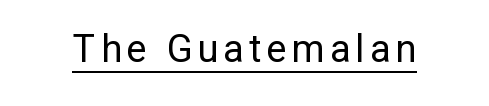
The image shows 38 px regular-weight sans-serif type, upright; set underlined; low stroke contrast and a medium x-height.
